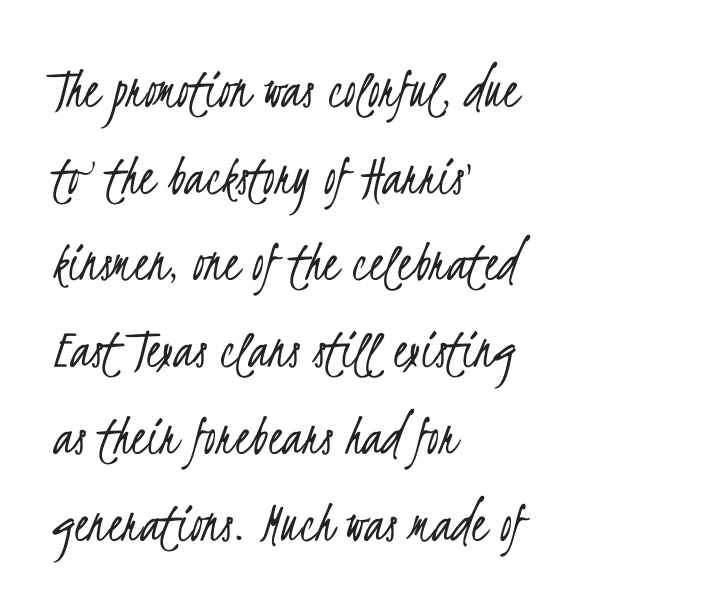
The image shows 59 px light, condensed sans-serif type; set left-aligned, normal line spacing (1.47x), normal letter spacing, not underlined; low stroke contrast and a small x-height.
